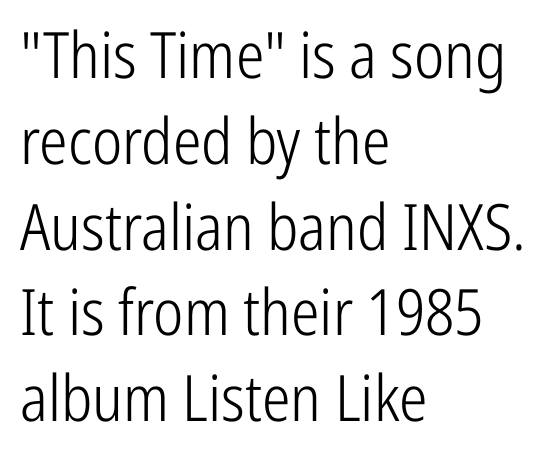
The typesetter chose a ragged-right arrangement here. The lettering holds an erect, upright posture throughout. Look at the tracking — it's just the regular setting, nothing added. Weight: regular or lighter. The zone under the glyphs is completely vacant. Compared with typical paragraphs, the rows here are spaced about the same.
